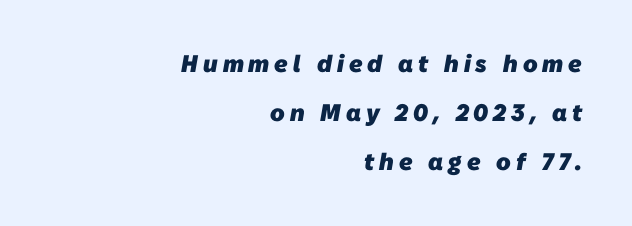
In CSS terms this would be text-align: right. Loosely led — the rows are spread out. Bold? Absolutely — the strokes are thick and heavy. The tracking reads as deliberately expanded to a designer's eye. Lines of text with bare space underneath.
